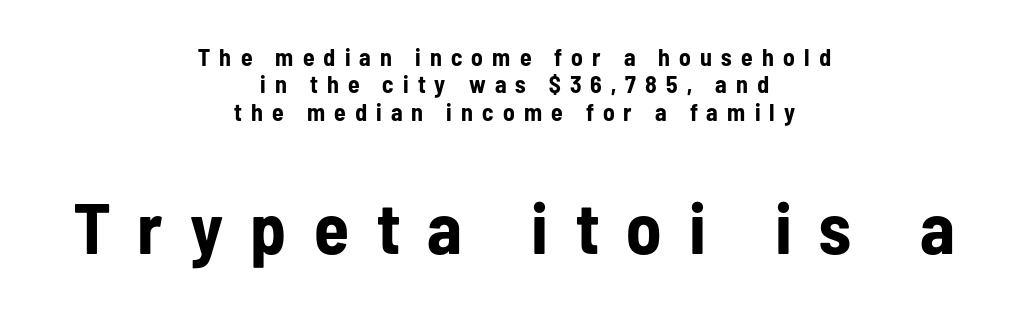
The image shows 72 px bold, condensed sans-serif type, upright; set centered, tight line spacing (1.14x), unusually wide letter spacing (+0.38 em), not underlined; the second (bottom) block is 3.0x larger; low stroke contrast and a medium x-height.
